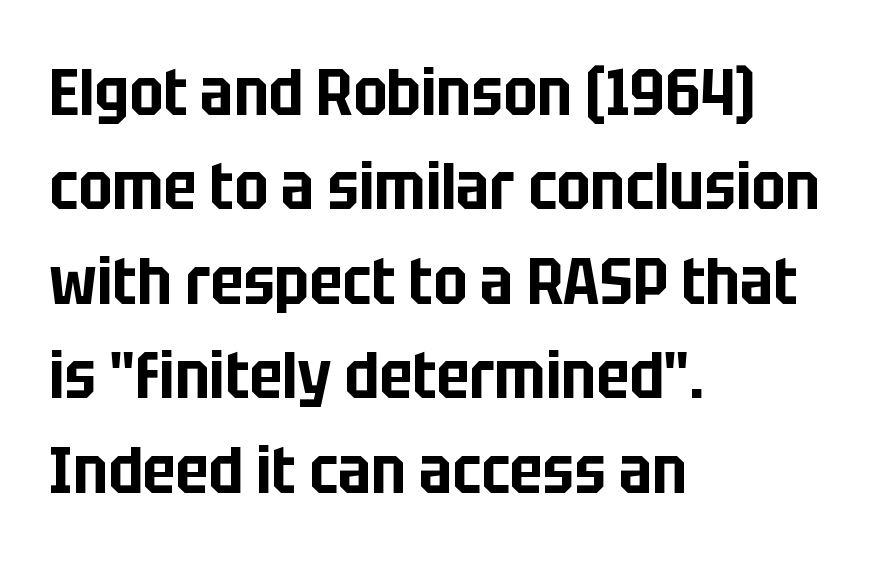
The image shows 66 px condensed sans-serif type, upright; set left-aligned, normal line spacing (1.43x), normal letter spacing, not underlined; low stroke contrast and a large x-height.
